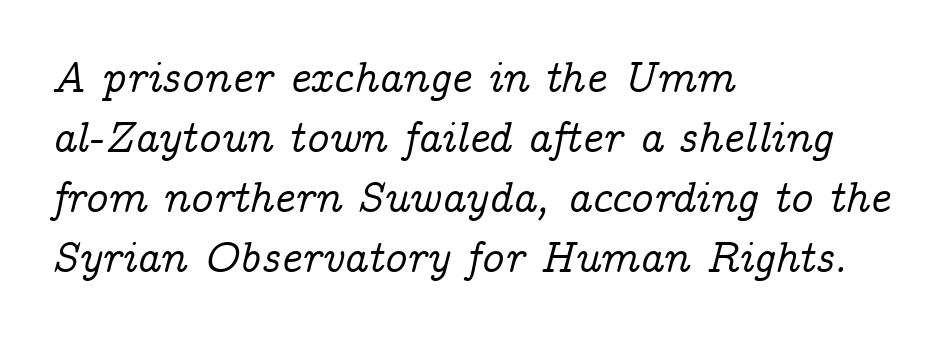
The image shows 44 px serif type, italic (leaning right); set left-aligned, normal line spacing (1.36x), normal letter spacing, not underlined; low stroke contrast and a medium x-height.
